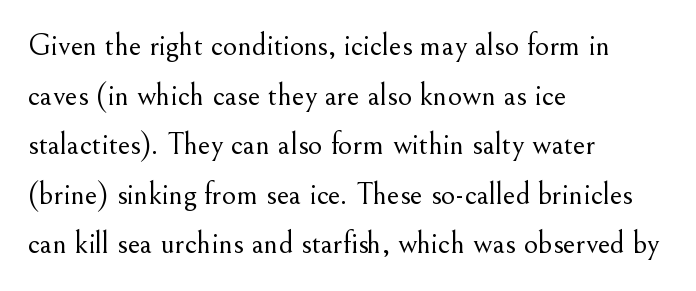
{"serif": "yes", "italic": "no", "bold": "no", "weight": "light", "width": "normal", "stroke_contrast": "medium", "x_height": "small", "monospaced": "no", "underline": "no", "align": "left", "line_spacing": "normal", "line_spacing_ratio": 1.6, "letter_spacing": "normal", "letter_spacing_em": 0.0, "glyph_px": 31}
